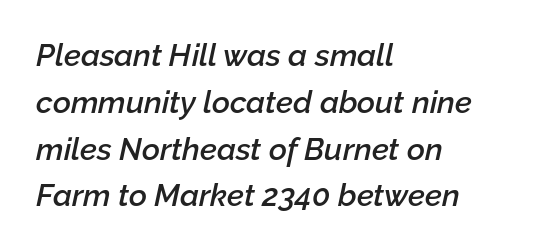
A typesetter would call this leading conventional body-copy spacing. Here the designer chose a conventional face with non-uniform glyph widths. The axis of the letterforms is tilted away from vertical. Notice how the passage keeps a crisp vertical edge on the left only. Observe the ordinary spacing: letters are neighbours, not strangers.
